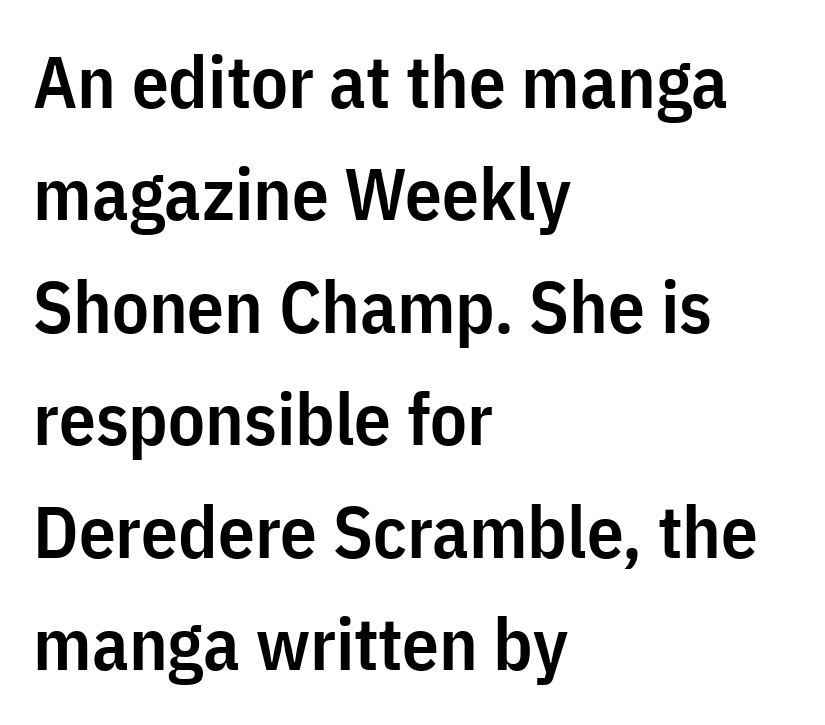
Q: Is the text bold? A: Semi-bold.
Q: Is the text italic (slanted)? A: No, it is upright.
Q: Is the typeface a serif or a sans-serif typeface? A: Sans-serif.
Q: Is the text underlined? A: No.
Q: How is the paragraph aligned? A: Left-aligned.
Q: Is the spacing between letters normal or unusually wide? A: Normal.
Q: Is the spacing between lines tight, normal or loose? A: Normal.
Q: Width (condensed, normal, or wide)? A: Condensed.
Q: Stroke contrast? A: Low.
Q: x-height? A: Medium.
Q: Monospaced? A: No.
